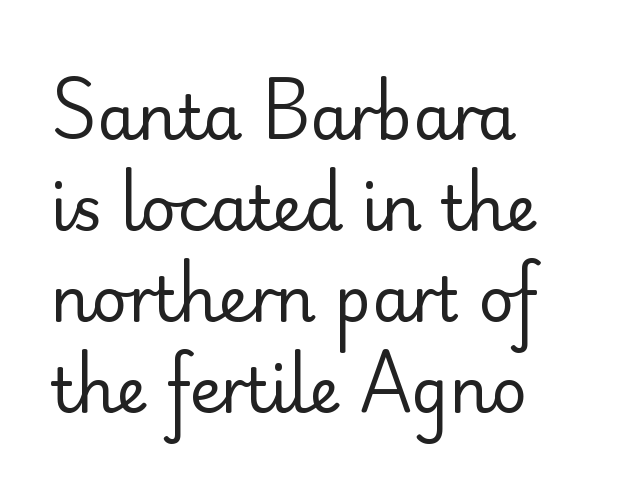
{"serif": "no", "italic": "no", "bold": "no", "weight": "regular", "width": "normal", "stroke_contrast": "low", "x_height": "small", "monospaced": "no", "underline": "no", "align": "left", "line_spacing": "normal", "line_spacing_ratio": 1.47, "letter_spacing": "normal", "letter_spacing_em": 0.0, "glyph_px": 62}
